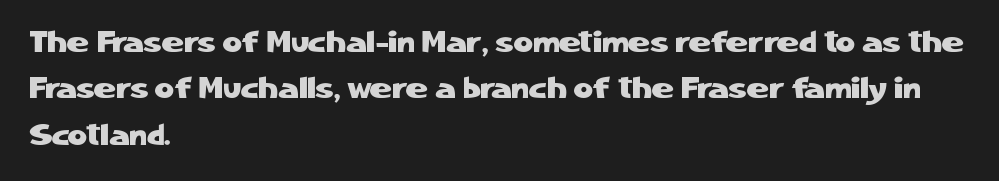
The image shows 30 px sans-serif type, upright; set left-aligned, normal line spacing (1.55x), normal letter spacing, not underlined; low stroke contrast and a medium x-height.
